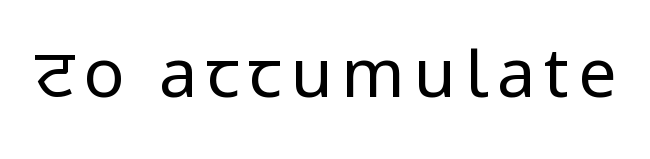
{"serif": "no", "italic": "no", "bold": "no", "weight": "regular", "width": "condensed", "stroke_contrast": "low", "underline": "no", "glyph_px": 68}
